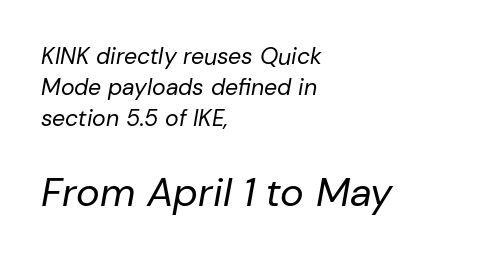
{"italic": "yes", "lean": "right", "slant_degrees": 10, "bold": "no", "weight": "regular", "width": "normal", "stroke_contrast": "low", "x_height": "medium", "monospaced": "no", "underline": "no", "align": "left", "line_spacing": "normal", "line_spacing_ratio": 1.35, "letter_spacing": "normal", "letter_spacing_em": 0.0, "larger_block": "second", "size_ratio": 1.74, "glyph_px": 40}
